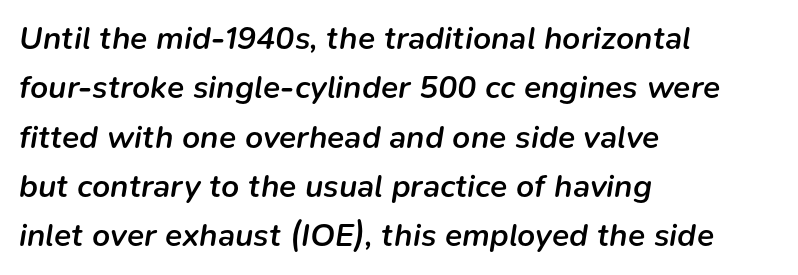
The image shows 32 px semibold type, italic (leaning right); set left-aligned, normal line spacing (1.54x), normal letter spacing, not underlined; low stroke contrast and a medium x-height.
